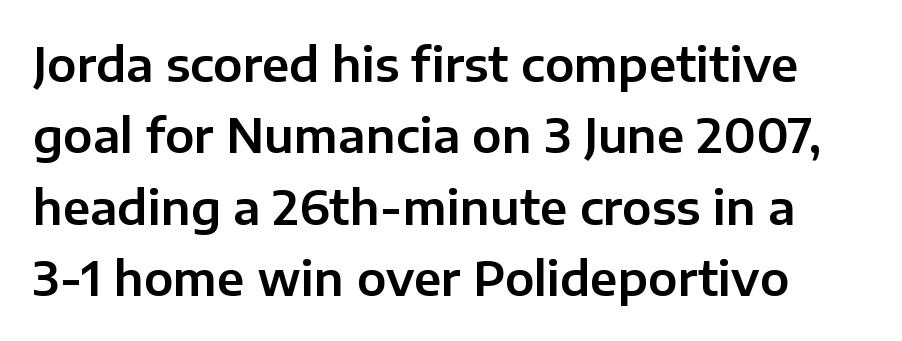
These lines were composed using upright roman letters. The passage shown stacks its lines at a standard gap. Regarding serifs, this sample does without them. There is no visible air inserted between adjacent glyphs.
